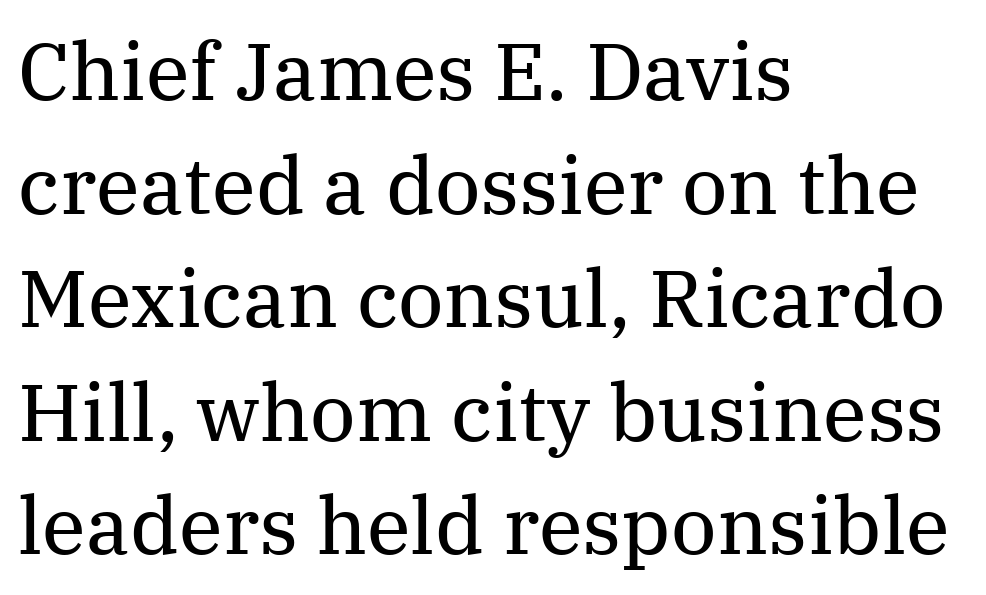
{"serif": "yes", "italic": "no", "bold": "no", "weight": "regular", "width": "normal", "stroke_contrast": "medium", "x_height": "medium", "monospaced": "no", "underline": "no", "align": "left", "line_spacing": "normal", "line_spacing_ratio": 1.42, "letter_spacing": "normal", "letter_spacing_em": 0.0, "glyph_px": 80}
